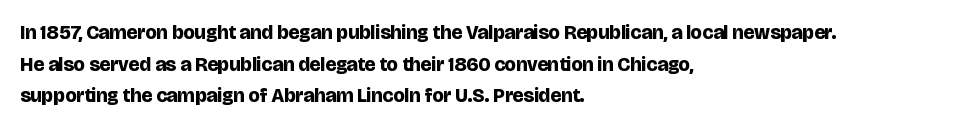
{"italic": "no", "bold": "yes", "underline": "no", "align": "left", "line_spacing": "normal", "line_spacing_ratio": 1.58, "letter_spacing": "normal", "letter_spacing_em": 0.0, "glyph_px": 20}
